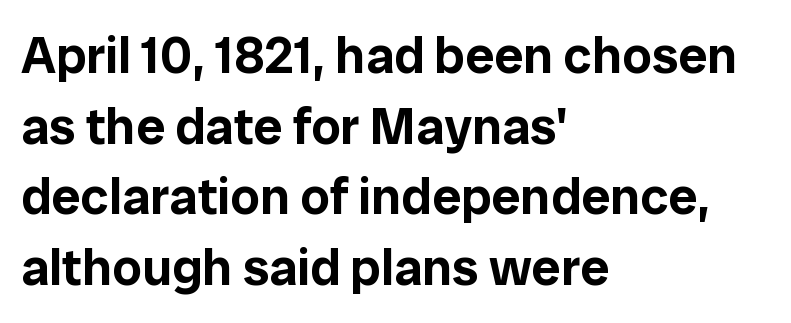
Q: Is the text italic (slanted)? A: No, it is upright.
Q: Is the typeface a serif or a sans-serif typeface? A: Sans-serif.
Q: Is the text underlined? A: No.
Q: How is the paragraph aligned? A: Left-aligned.
Q: Is the spacing between letters normal or unusually wide? A: Normal.
Q: Is the spacing between lines tight, normal or loose? A: Normal.
Q: Width (condensed, normal, or wide)? A: Normal.
Q: Stroke contrast? A: Low.
Q: x-height? A: Medium.
Q: Monospaced? A: No.
